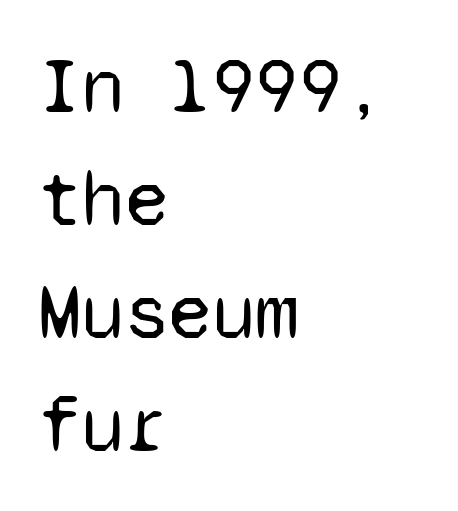
{"serif": "no", "italic": "no", "bold": "no", "weight": "regular", "width": "normal", "stroke_contrast": "low", "x_height": "medium", "monospaced": "yes", "underline": "no", "align": "left", "line_spacing": "normal", "line_spacing_ratio": 1.43, "letter_spacing": "normal", "letter_spacing_em": 0.0, "glyph_px": 79}
